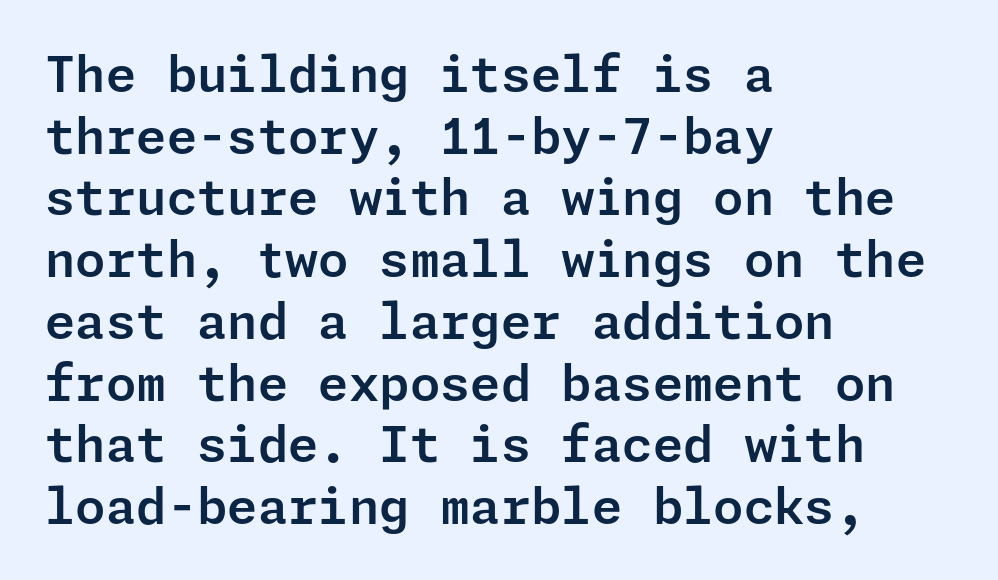
{"serif": "no", "italic": "no", "width": "normal", "stroke_contrast": "low", "x_height": "medium", "underline": "no", "align": "left", "line_spacing": "normal", "line_spacing_ratio": 1.26, "letter_spacing": "normal", "letter_spacing_em": 0.0, "glyph_px": 49}
